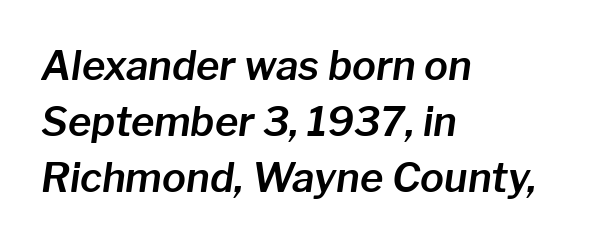
Q: Is the text italic (slanted)? A: Yes, it leans right by about 8 degrees.
Q: Is the text underlined? A: No.
Q: How is the paragraph aligned? A: Left-aligned.
Q: Is the spacing between letters normal or unusually wide? A: Normal.
Q: Is the spacing between lines tight, normal or loose? A: Normal.
Q: Width (condensed, normal, or wide)? A: Normal.
Q: Stroke contrast? A: Low.
Q: x-height? A: Medium.
Q: Monospaced? A: No.
